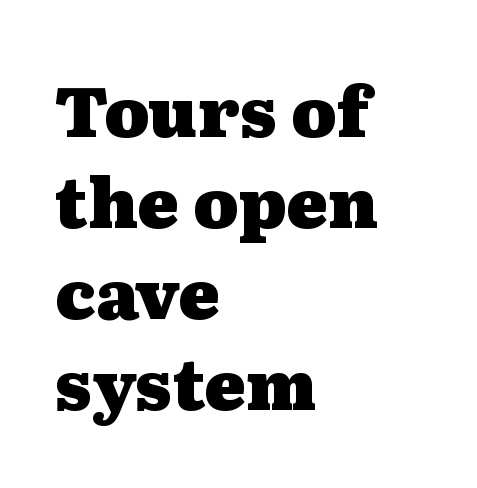
{"serif": "yes", "italic": "no", "bold": "yes", "weight": "heavy", "width": "wide", "stroke_contrast": "medium", "x_height": "medium", "monospaced": "no", "underline": "no", "align": "left", "line_spacing": "normal", "line_spacing_ratio": 1.32, "letter_spacing": "normal", "letter_spacing_em": 0.0, "glyph_px": 69}
